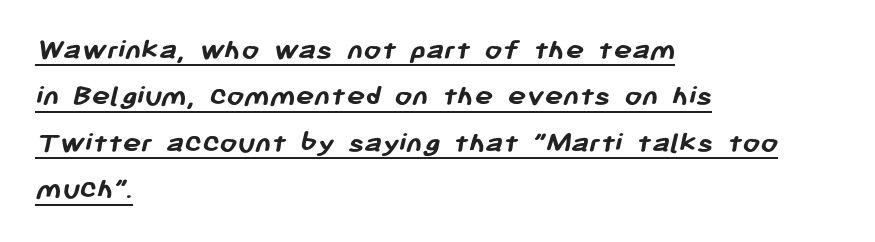
The rendered words wear a rule along their underside. The face used here is proportionally spaced, like ordinary book or web type. A typesetter would call this leading conventional body-copy spacing. Stroke thickness is high; the sample reads as a true bold.
